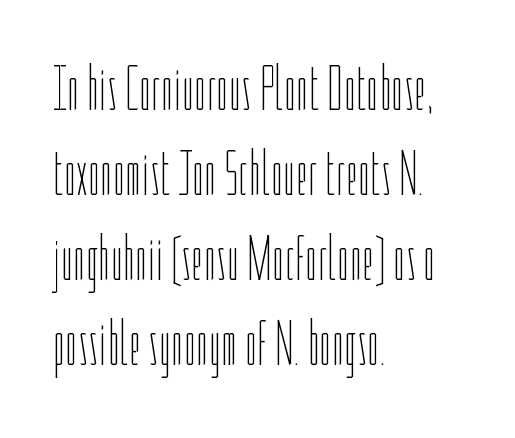
The strip under each line holds only bare page. The typesetting does not lean heavy: it is not bold. Posture: vertical. Students, observe: this is what conventionally led text looks like. Here the designer chose a conventional face with non-uniform glyph widths.
